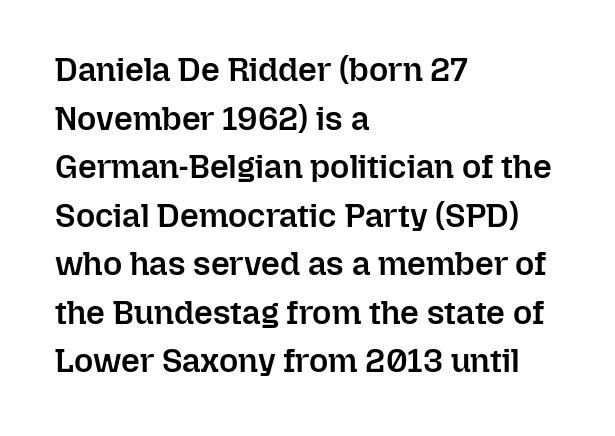
{"italic": "no", "bold": "semi", "weight": "semibold", "width": "normal", "stroke_contrast": "low", "x_height": "medium", "monospaced": "no", "underline": "no", "align": "left", "line_spacing": "normal", "line_spacing_ratio": 1.47, "letter_spacing": "normal", "letter_spacing_em": 0.0, "glyph_px": 33}
